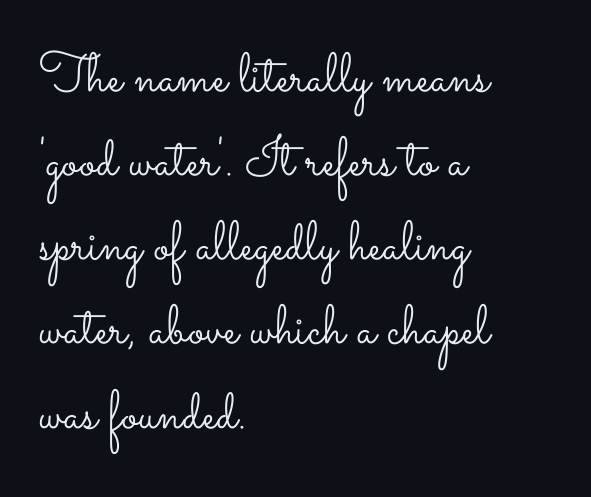
No chunkiness to these letters — they're not bold. The rendering anchors every line to the left-hand side. The rendering uses natural spacing where letterforms have individual widths.
